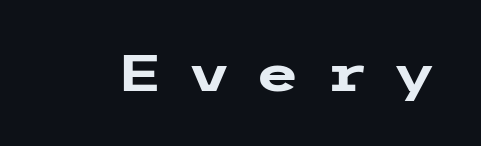
The area under the type is left untouched. Posture: vertical. The designer went with a sans here, leaving each stem footless. The passage shown is emphatically bold. Tracking here is generous; glyphs stand well apart from one another.
